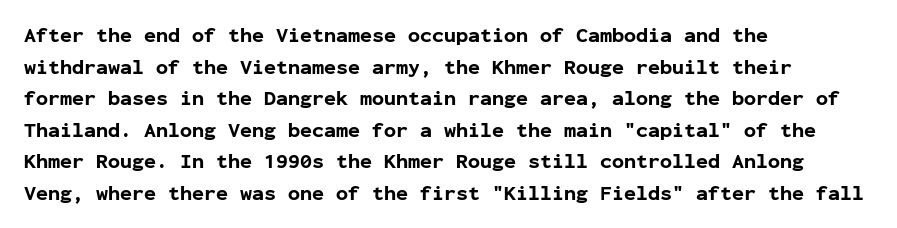
Q: Is the text bold? A: Yes.
Q: Is the text italic (slanted)? A: No, it is upright.
Q: Is the text underlined? A: No.
Q: How is the paragraph aligned? A: Left-aligned.
Q: Is the spacing between letters normal or unusually wide? A: Normal.
Q: Is the spacing between lines tight, normal or loose? A: Normal.
